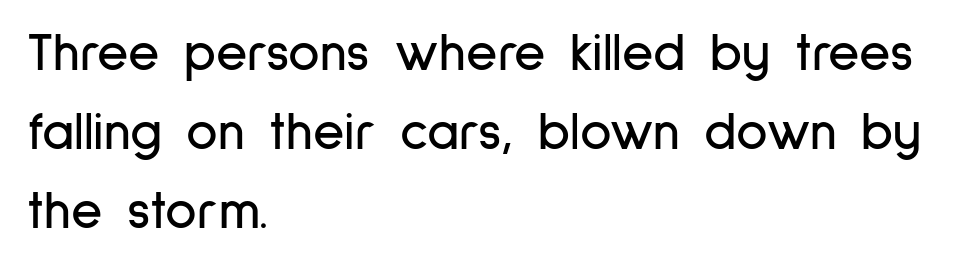
Q: Is the text italic (slanted)? A: No, it is upright.
Q: Is the typeface a serif or a sans-serif typeface? A: Sans-serif.
Q: Is the text underlined? A: No.
Q: How is the paragraph aligned? A: Left-aligned.
Q: Is the spacing between letters normal or unusually wide? A: Normal.
Q: Is the spacing between lines tight, normal or loose? A: Normal.
Q: Width (condensed, normal, or wide)? A: Condensed.
Q: Stroke contrast? A: Low.
Q: x-height? A: Medium.
Q: Monospaced? A: No.
